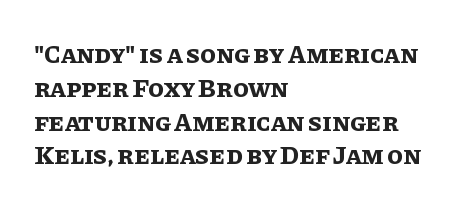
Q: Is the text bold? A: Yes.
Q: Is the text italic (slanted)? A: No, it is upright.
Q: Is the text underlined? A: No.
Q: How is the paragraph aligned? A: Left-aligned.
Q: Is the spacing between letters normal or unusually wide? A: Normal.
Q: Is the spacing between lines tight, normal or loose? A: Normal.
